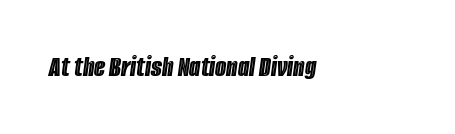
{"italic": "yes", "lean": "right", "slant_degrees": 8, "width": "condensed", "x_height": "large", "monospaced": "no", "underline": "no", "align": "left", "letter_spacing": "normal", "letter_spacing_em": 0.0, "glyph_px": 29}
